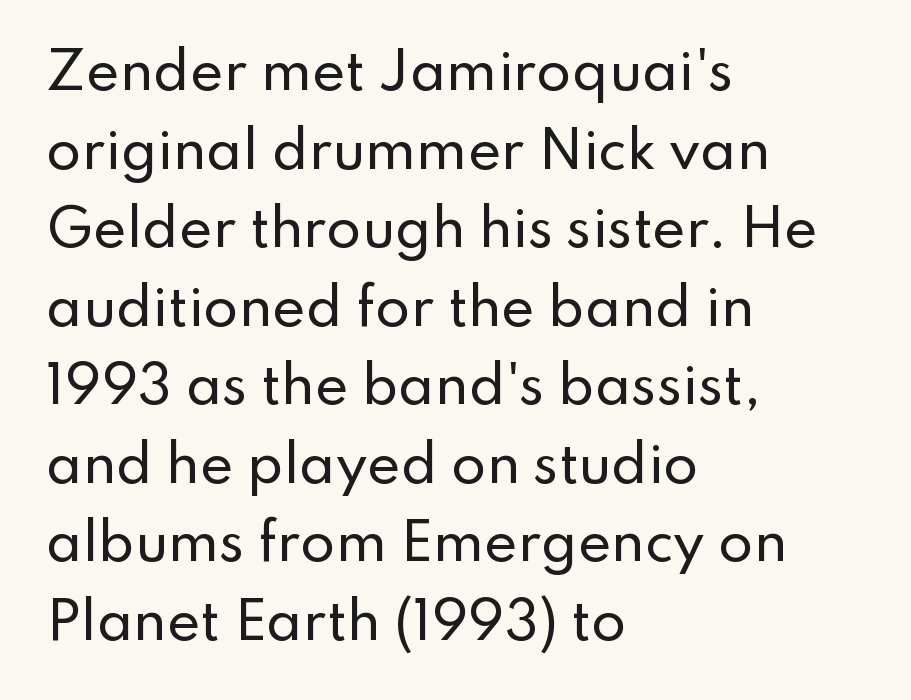
Q: Is the text italic (slanted)? A: No, it is upright.
Q: Is the typeface a serif or a sans-serif typeface? A: Sans-serif.
Q: Is the text underlined? A: No.
Q: How is the paragraph aligned? A: Left-aligned.
Q: Is the spacing between letters normal or unusually wide? A: Normal.
Q: Is the spacing between lines tight, normal or loose? A: Normal.
Q: Width (condensed, normal, or wide)? A: Normal.
Q: Stroke contrast? A: Low.
Q: x-height? A: Small.
Q: Monospaced? A: No.
